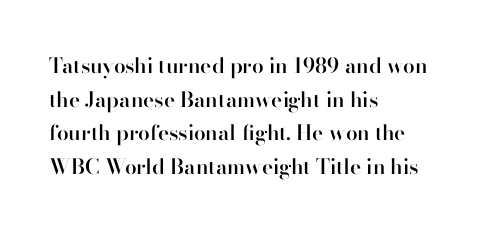
The image shows 21 px text type, upright; set left-aligned, normal line spacing (1.6x), normal letter spacing, not underlined.
